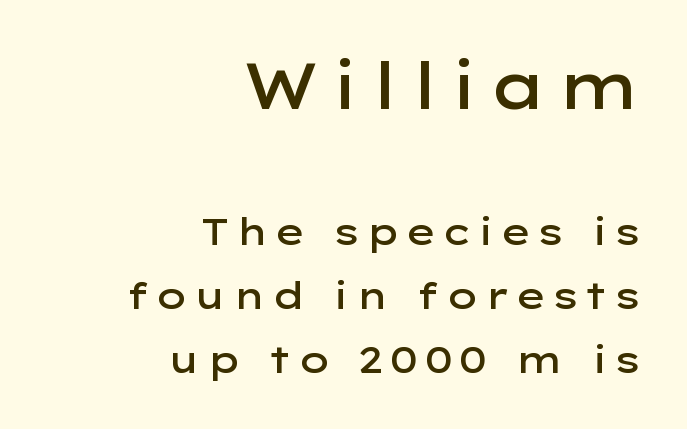
Q: Is the text bold? A: Semi-bold.
Q: Is the text italic (slanted)? A: No, it is upright.
Q: Is the typeface a serif or a sans-serif typeface? A: Sans-serif.
Q: Is the text underlined? A: No.
Q: How is the paragraph aligned? A: Right-aligned.
Q: Which block of text is set in a larger size, the first (top) or the second (bottom)? A: The first (top) one.
Q: Width (condensed, normal, or wide)? A: Wide.
Q: Stroke contrast? A: Low.
Q: x-height? A: Medium.
Q: Monospaced? A: No.
